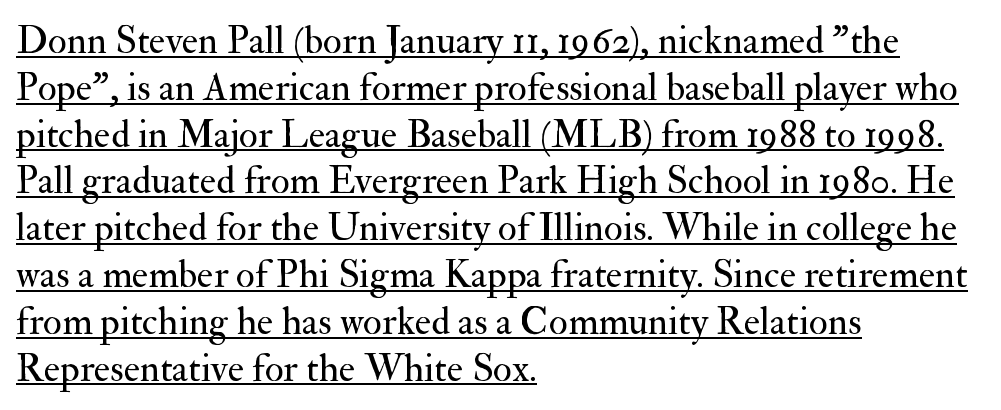
The image shows 39 px regular-weight serif type, upright; set left-aligned, line spacing 1.2x, normal letter spacing, underlined; medium stroke contrast and a small x-height.
